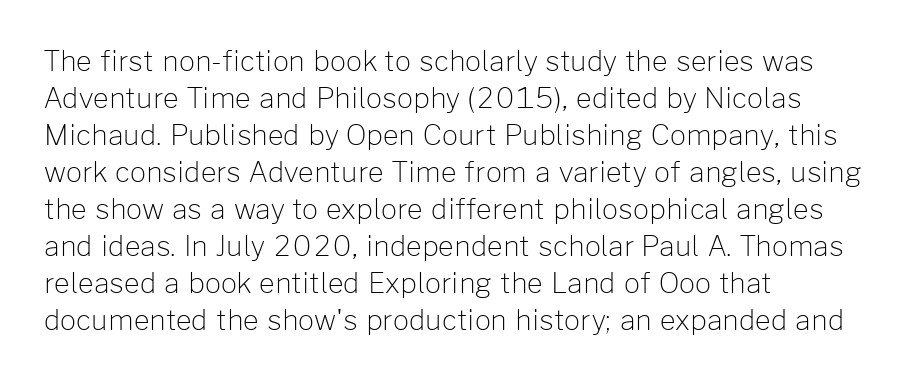
The image shows 28 px light sans-serif type, upright; set left-aligned, normal line spacing (1.32x), normal letter spacing, not underlined; low stroke contrast and a medium x-height.
